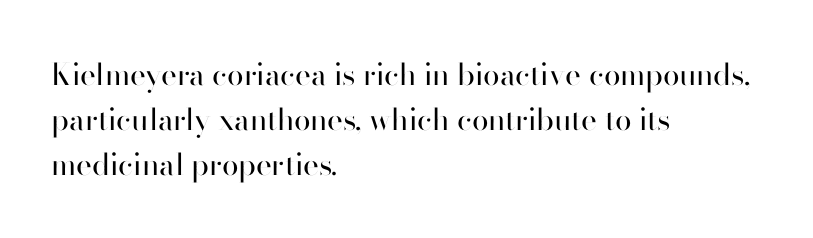
The image shows 30 px regular-weight sans-serif type, upright; set left-aligned, normal line spacing (1.5x), normal letter spacing, not underlined; high stroke contrast and a small x-height.
